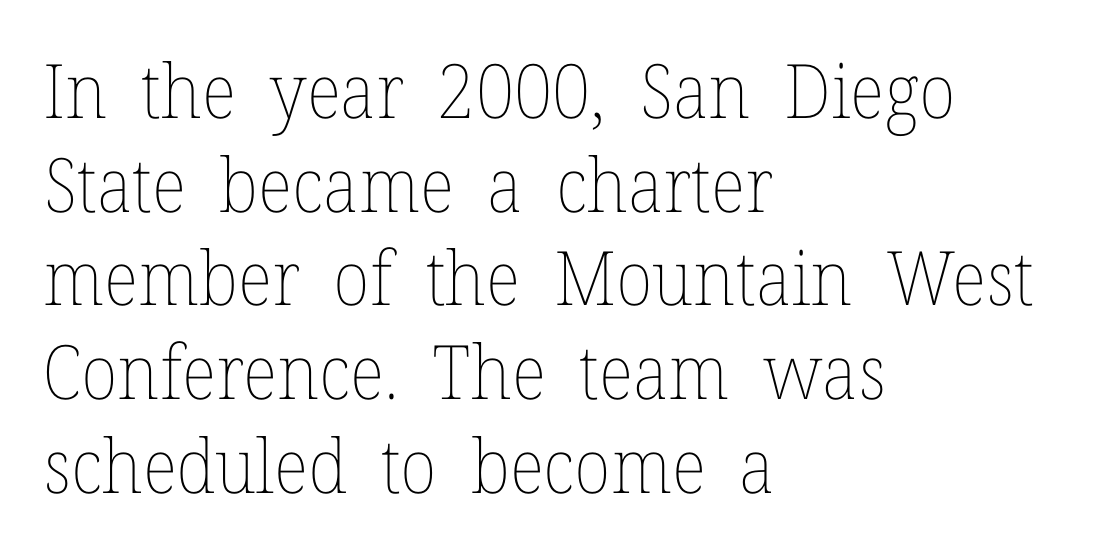
{"italic": "no", "bold": "no", "weight": "thin", "width": "normal", "stroke_contrast": "low", "x_height": "medium", "monospaced": "no", "underline": "no", "align": "left", "line_spacing": "normal", "line_spacing_ratio": 1.25, "letter_spacing": "normal", "letter_spacing_em": 0.0, "glyph_px": 75}
